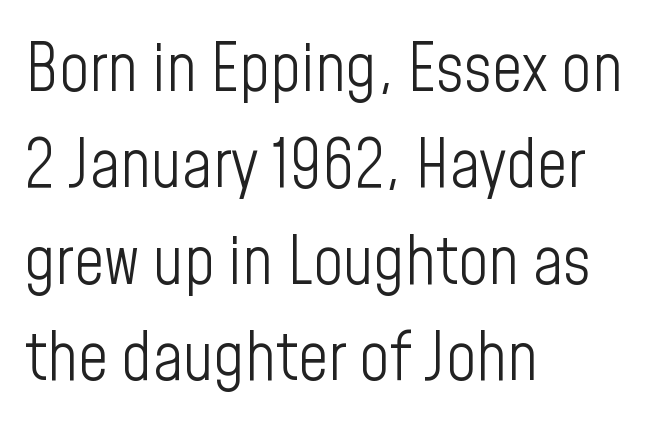
{"serif": "no", "italic": "no", "bold": "no", "weight": "light", "width": "condensed", "stroke_contrast": "low", "x_height": "medium", "monospaced": "no", "underline": "no", "align": "left", "line_spacing": "normal", "line_spacing_ratio": 1.46, "letter_spacing": "normal", "letter_spacing_em": 0.0, "glyph_px": 66}
